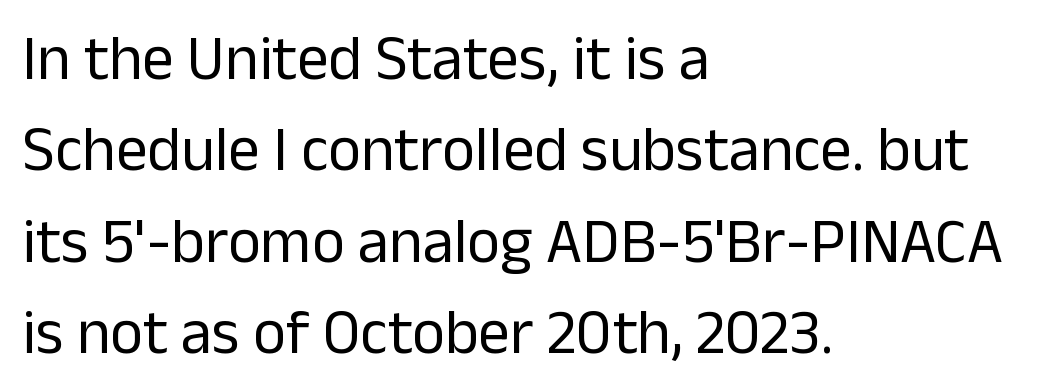
{"serif": "no", "italic": "no", "bold": "no", "weight": "regular", "width": "normal", "stroke_contrast": "low", "x_height": "medium", "monospaced": "no", "underline": "no", "align": "left", "line_spacing": "normal", "line_spacing_ratio": 1.45, "letter_spacing": "normal", "letter_spacing_em": 0.0, "glyph_px": 63}
